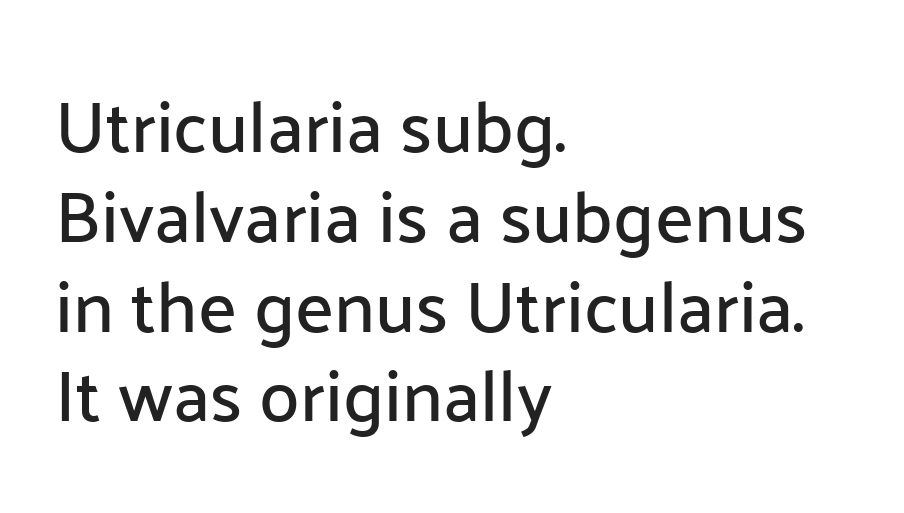
Q: Is the text italic (slanted)? A: No, it is upright.
Q: Is the typeface a serif or a sans-serif typeface? A: Sans-serif.
Q: Is the text underlined? A: No.
Q: How is the paragraph aligned? A: Left-aligned.
Q: Is the spacing between letters normal or unusually wide? A: Normal.
Q: Width (condensed, normal, or wide)? A: Normal.
Q: Stroke contrast? A: Low.
Q: x-height? A: Medium.
Q: Monospaced? A: No.
